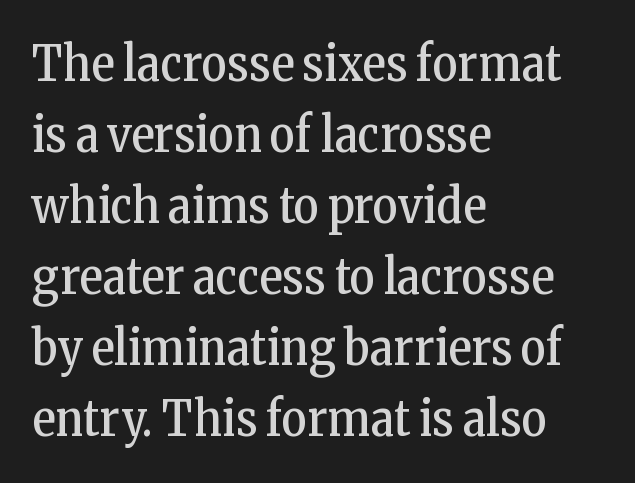
Q: Is the text bold? A: No.
Q: Is the text italic (slanted)? A: No, it is upright.
Q: Is the typeface a serif or a sans-serif typeface? A: Serif.
Q: Is the text underlined? A: No.
Q: How is the paragraph aligned? A: Left-aligned.
Q: Is the spacing between letters normal or unusually wide? A: Normal.
Q: Is the spacing between lines tight, normal or loose? A: Normal.
Q: Width (condensed, normal, or wide)? A: Condensed.
Q: Stroke contrast? A: Low.
Q: x-height? A: Medium.
Q: Monospaced? A: No.
